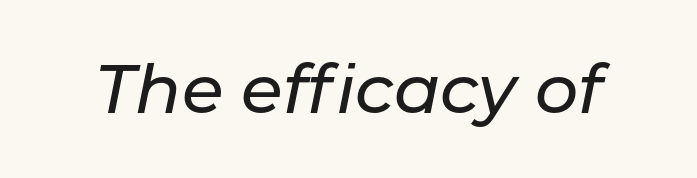
You could not count columns in this text — the font is proportionally spaced. Rendered with sloped, italic letterforms. Quick note: underline off. The rendering keeps characters at their native spacing.
